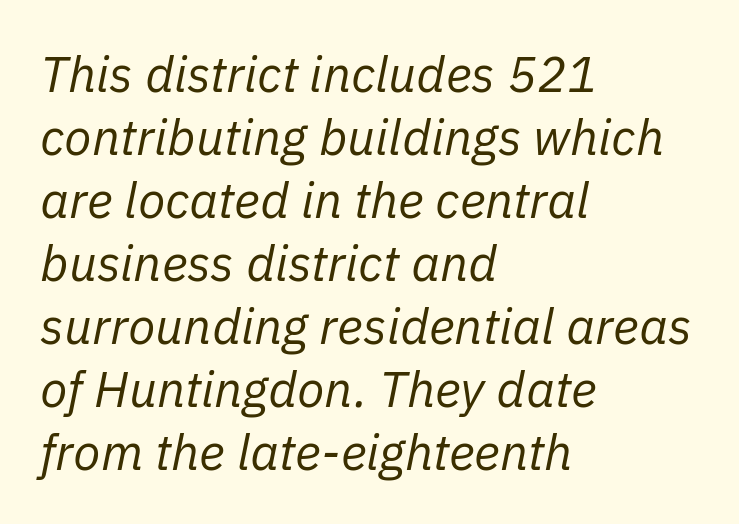
{"italic": "yes", "lean": "right", "slant_degrees": 11, "bold": "no", "weight": "regular", "width": "normal", "stroke_contrast": "low", "x_height": "medium", "monospaced": "no", "underline": "no", "align": "left", "line_spacing": "normal", "line_spacing_ratio": 1.26, "letter_spacing": "normal", "letter_spacing_em": 0.0, "glyph_px": 50}
